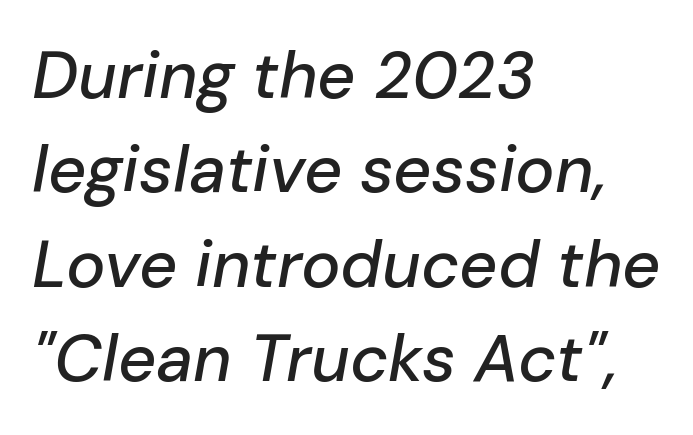
{"italic": "yes", "lean": "right", "slant_degrees": 10, "width": "normal", "stroke_contrast": "low", "x_height": "medium", "monospaced": "no", "underline": "no", "align": "left", "line_spacing": "normal", "line_spacing_ratio": 1.43, "letter_spacing": "normal", "letter_spacing_em": 0.0, "glyph_px": 66}
